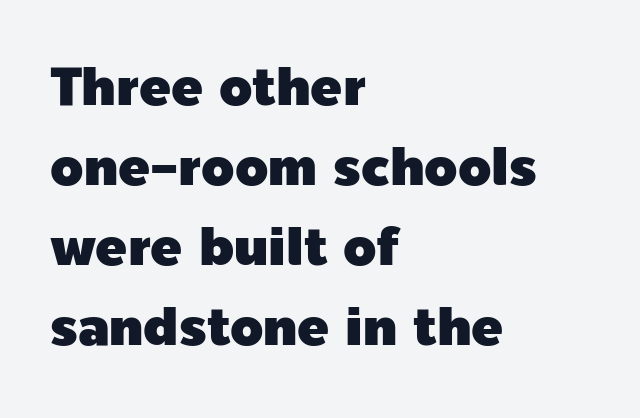
Does the lettering tilt? It doesn't — this is upright. A typesetter would call this leading conventional body-copy spacing. The zone under the glyphs is completely vacant. The paragraph has a hard left edge and a soft right edge. The letters advance in unequal steps, a hallmark of proportional type.
